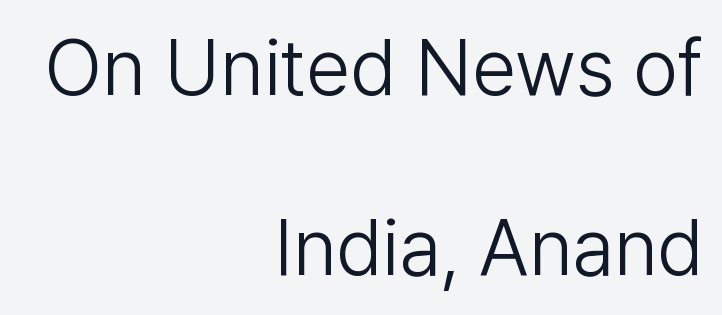
These lines are rendered in a variable-pitch font. These glyphs show unthickened strokes, regular width or finer. The rag falls on the left side of this text block. The text was rendered using a sans face with plain stroke endings. A typesetter would mark this as roman, not italic.
